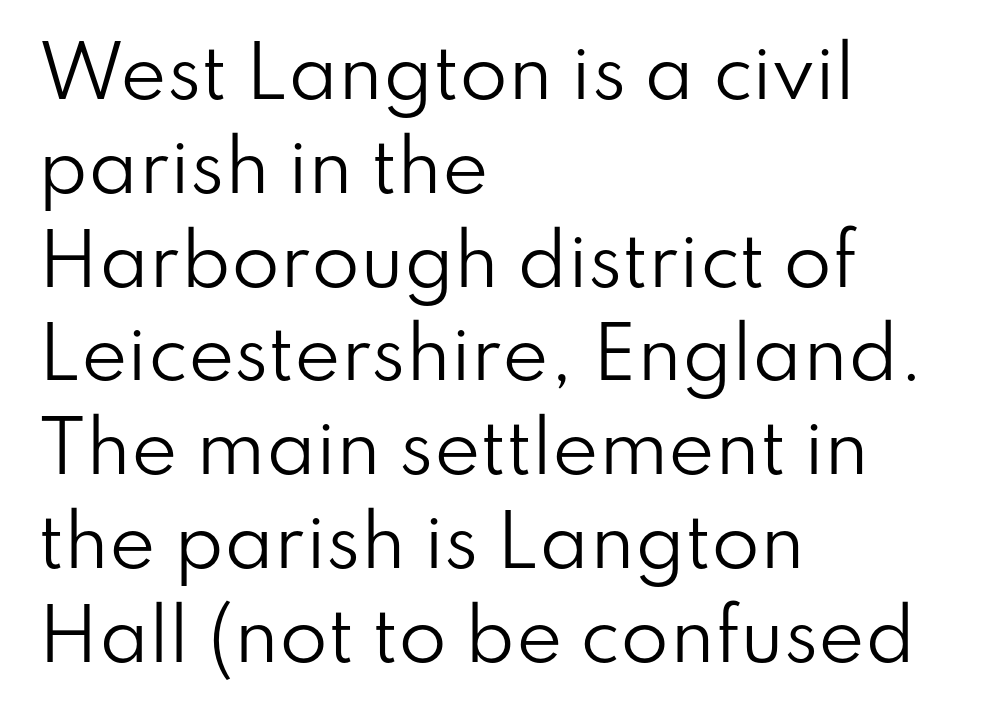
{"serif": "no", "italic": "no", "bold": "no", "weight": "regular", "width": "normal", "stroke_contrast": "low", "x_height": "small", "monospaced": "no", "underline": "no", "align": "left", "line_spacing": "normal", "line_spacing_ratio": 1.34, "letter_spacing": "normal", "letter_spacing_em": 0.0, "glyph_px": 70}
